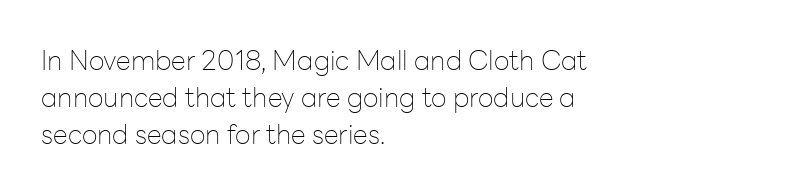
Q: Is the text bold? A: No.
Q: Is the text italic (slanted)? A: No, it is upright.
Q: Is the text underlined? A: No.
Q: How is the paragraph aligned? A: Left-aligned.
Q: Is the spacing between letters normal or unusually wide? A: Normal.
Q: Is the spacing between lines tight, normal or loose? A: Normal.
